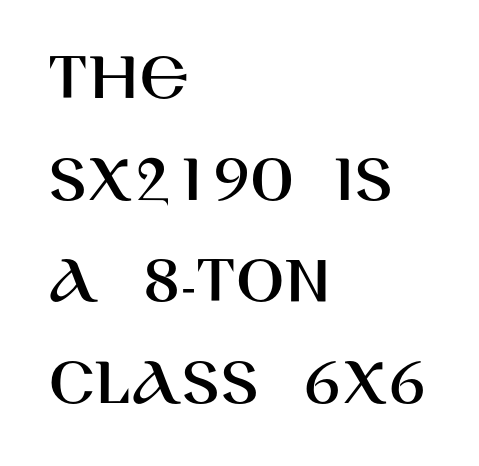
{"serif": "no", "italic": "no", "width": "normal", "stroke_contrast": "high", "x_height": "large", "monospaced": "no", "underline": "no", "align": "left", "line_spacing": "normal", "line_spacing_ratio": 1.43, "letter_spacing": "normal", "letter_spacing_em": 0.0, "glyph_px": 71}
